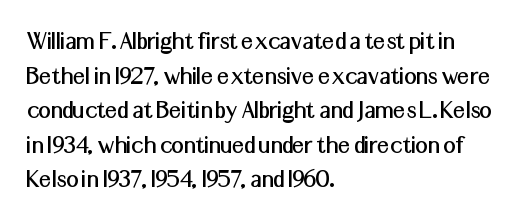
{"italic": "no", "underline": "no", "align": "left", "line_spacing": "normal", "line_spacing_ratio": 1.28, "letter_spacing": "normal", "letter_spacing_em": 0.0, "glyph_px": 27}
